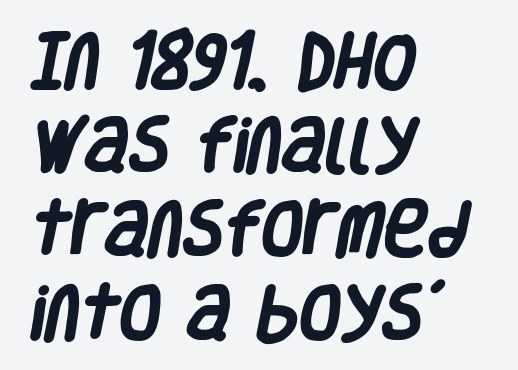
Q: Is the text bold? A: Yes.
Q: Is the typeface a serif or a sans-serif typeface? A: Sans-serif.
Q: Is the text underlined? A: No.
Q: How is the paragraph aligned? A: Left-aligned.
Q: Is the spacing between letters normal or unusually wide? A: Normal.
Q: Is the spacing between lines tight, normal or loose? A: Normal.
Q: Width (condensed, normal, or wide)? A: Condensed.
Q: Stroke contrast? A: Low.
Q: x-height? A: Large.
Q: Monospaced? A: No.
